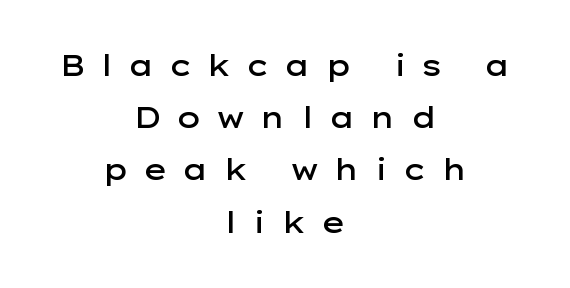
The image shows 29 px semibold, wide sans-serif type, upright; set centered, line spacing 1.8x, unusually wide letter spacing (+0.48 em), not underlined; low stroke contrast and a medium x-height.
